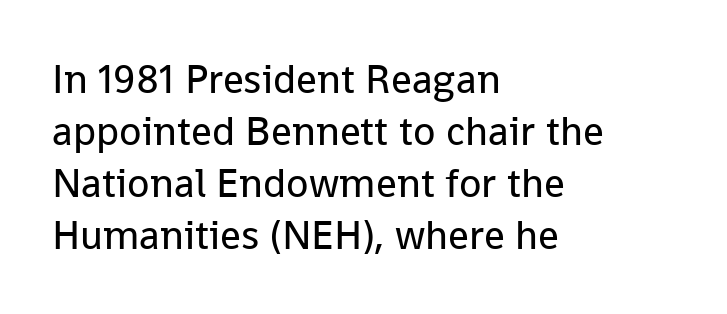
Q: Is the text bold? A: No.
Q: Is the text italic (slanted)? A: No, it is upright.
Q: Is the typeface a serif or a sans-serif typeface? A: Sans-serif.
Q: Is the text underlined? A: No.
Q: How is the paragraph aligned? A: Left-aligned.
Q: Is the spacing between letters normal or unusually wide? A: Normal.
Q: Is the spacing between lines tight, normal or loose? A: Normal.
Q: Width (condensed, normal, or wide)? A: Normal.
Q: Stroke contrast? A: Low.
Q: x-height? A: Medium.
Q: Monospaced? A: No.
